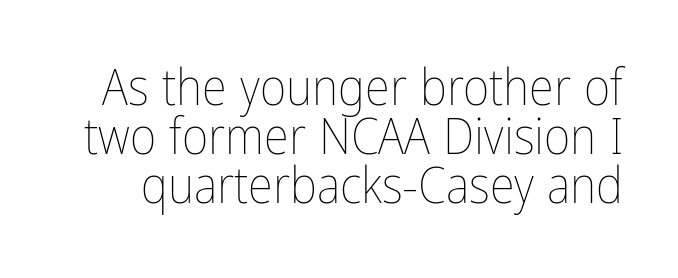
Rendered with straight, roman letterforms. Whoever set this chose condensed vertical rhythm over breathing room. The tracking reads as untouched default to a designer's eye. Nobody drew a line under any word here.
